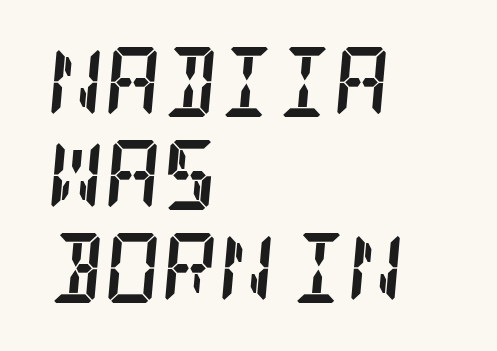
The image shows 70 px semibold, condensed serif type, italic (leaning right); set left-aligned, normal line spacing (1.33x), normal letter spacing, not underlined; low stroke contrast and a large x-height.
